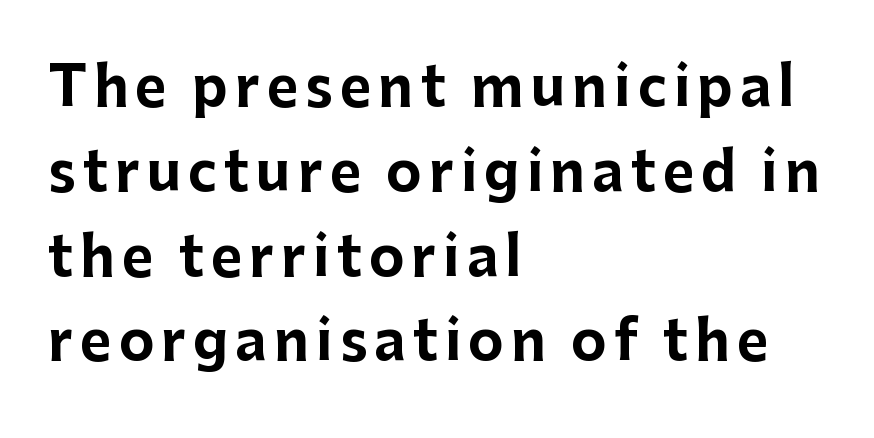
Q: Is the text bold? A: Yes.
Q: Is the text italic (slanted)? A: No, it is upright.
Q: Is the typeface a serif or a sans-serif typeface? A: Sans-serif.
Q: Is the text underlined? A: No.
Q: How is the paragraph aligned? A: Left-aligned.
Q: Is the spacing between lines tight, normal or loose? A: Normal.
Q: Width (condensed, normal, or wide)? A: Normal.
Q: Stroke contrast? A: Low.
Q: x-height? A: Medium.
Q: Monospaced? A: No.
